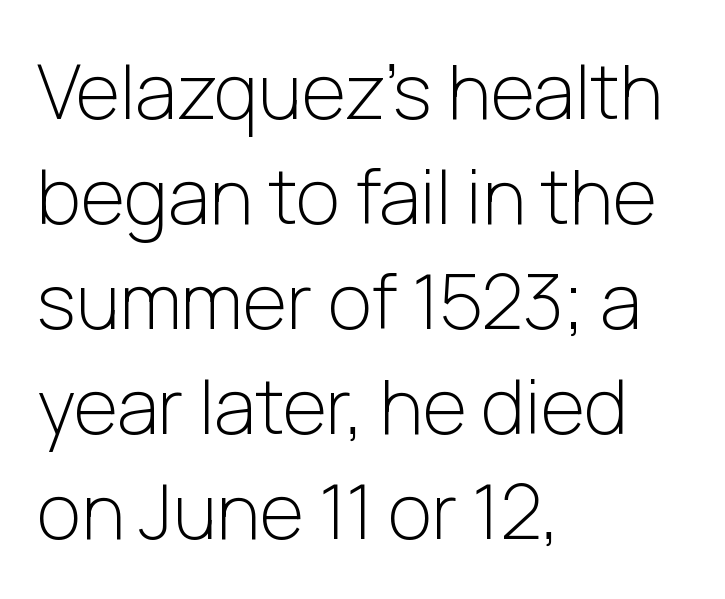
When letters stand straight like this, we call the style roman or upright. Descenders hang freely into open space. Baseline-to-baseline distance is the conventional proportion of letter height. Reading down the block, your eye returns to a fixed left position each line. The face looks like a standard text weight, possibly lighter.
